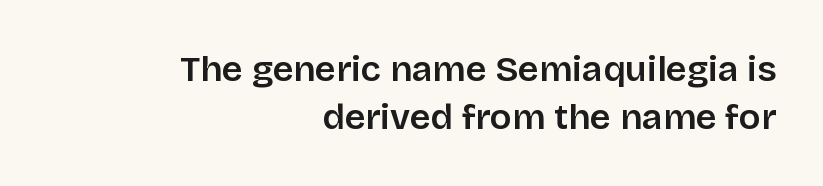
{"serif": "no", "italic": "no", "bold": "semi", "weight": "semibold", "width": "normal", "stroke_contrast": "low", "x_height": "large", "monospaced": "no", "underline": "no", "align": "right", "line_spacing": "normal", "line_spacing_ratio": 1.33, "letter_spacing": "normal", "letter_spacing_em": 0.0, "glyph_px": 36}
